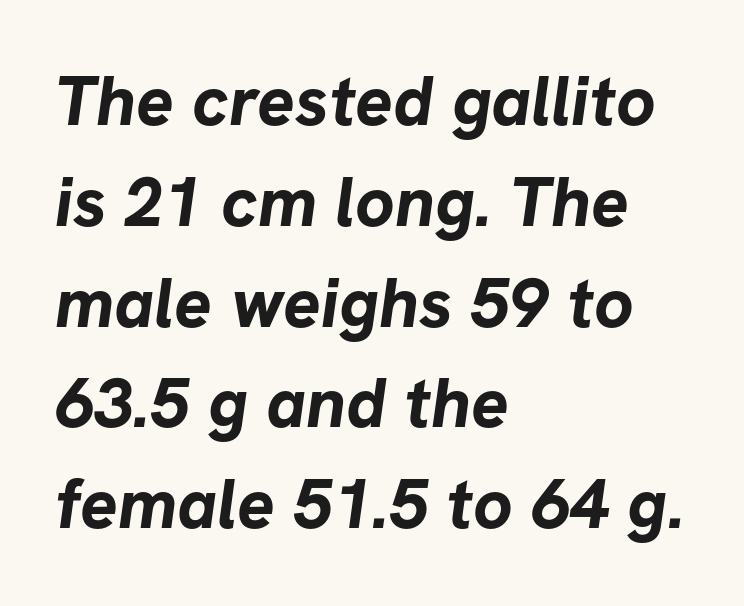
The image shows 70 px bold sans-serif type; set left-aligned, normal line spacing (1.44x), normal letter spacing, not underlined; low stroke contrast and a medium x-height.
